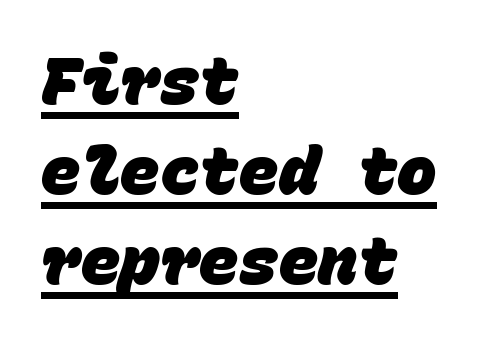
The image shows 66 px heavy sans-serif type, monospaced; set left-aligned, normal line spacing (1.36x), normal letter spacing, underlined; low stroke contrast and a large x-height.
